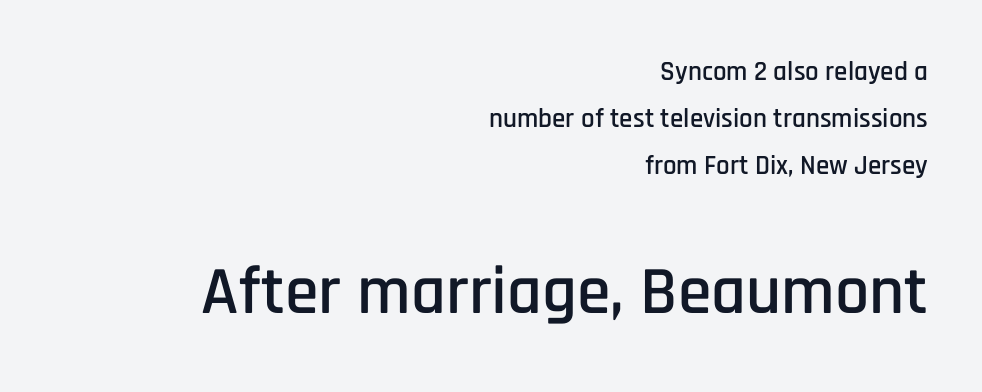
{"serif": "no", "italic": "no", "width": "condensed", "stroke_contrast": "low", "x_height": "large", "monospaced": "no", "underline": "no", "align": "right", "line_spacing_ratio": 1.74, "letter_spacing": "normal", "letter_spacing_em": 0.0, "larger_block": "second", "size_ratio": 2.52, "glyph_px": 68}
